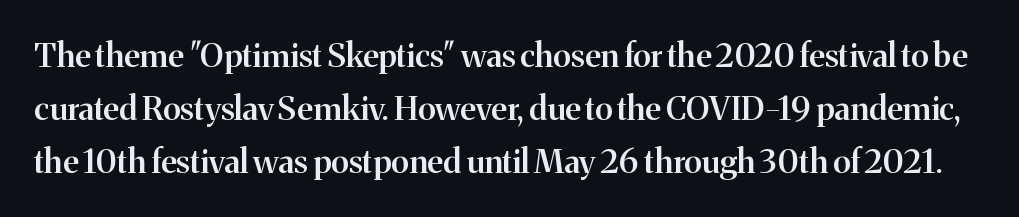
The image shows 33 px semibold serif type, upright; set normal line spacing (1.6x), normal letter spacing, not underlined; medium stroke contrast and a medium x-height.
